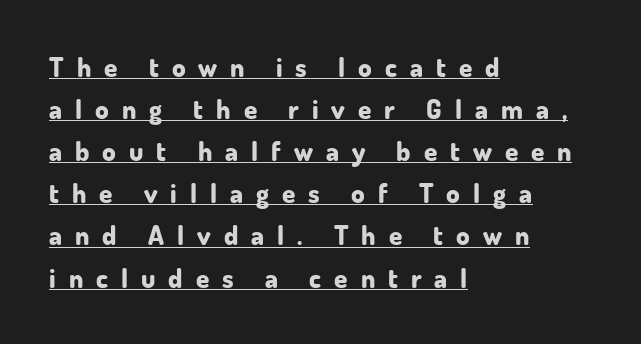
Has an underline been added? It has. These lines carry a lot of weight — the face is fully bold. These lines stack with their left ends in a neat column. Posture: upright roman.
